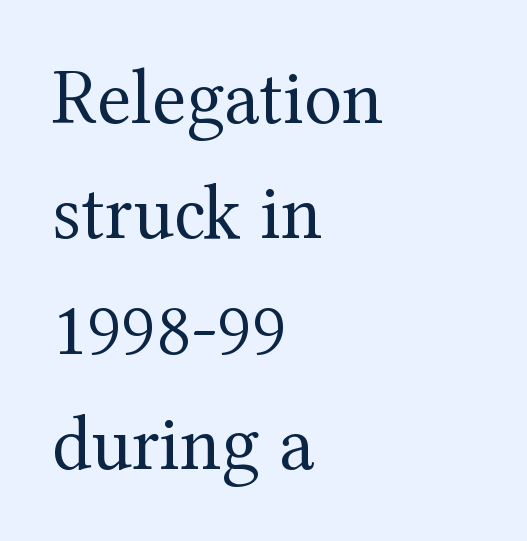
The image shows 79 px regular-weight serif type, upright; set left-aligned, normal line spacing (1.46x), normal letter spacing, not underlined; medium stroke contrast and a medium x-height.
